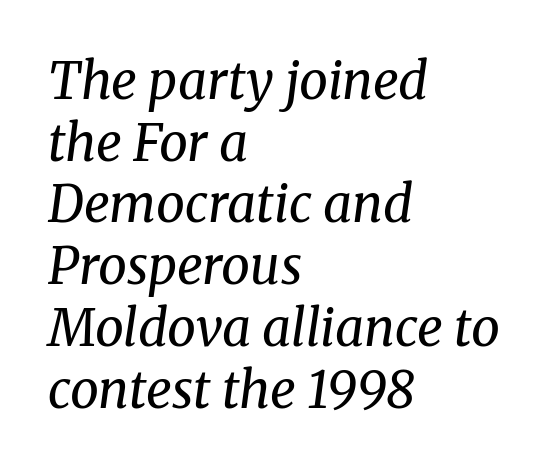
The image shows 51 px regular-weight serif type, italic (leaning right); set left-aligned, line spacing 1.21x, normal letter spacing, not underlined; medium stroke contrast and a medium x-height.
